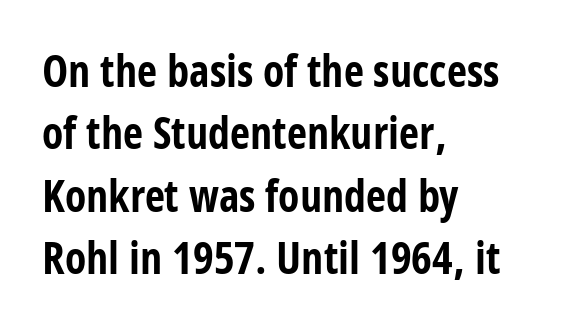
The image shows 44 px bold, condensed sans-serif type, upright; set left-aligned, normal line spacing (1.42x), normal letter spacing, not underlined; low stroke contrast and a large x-height.
